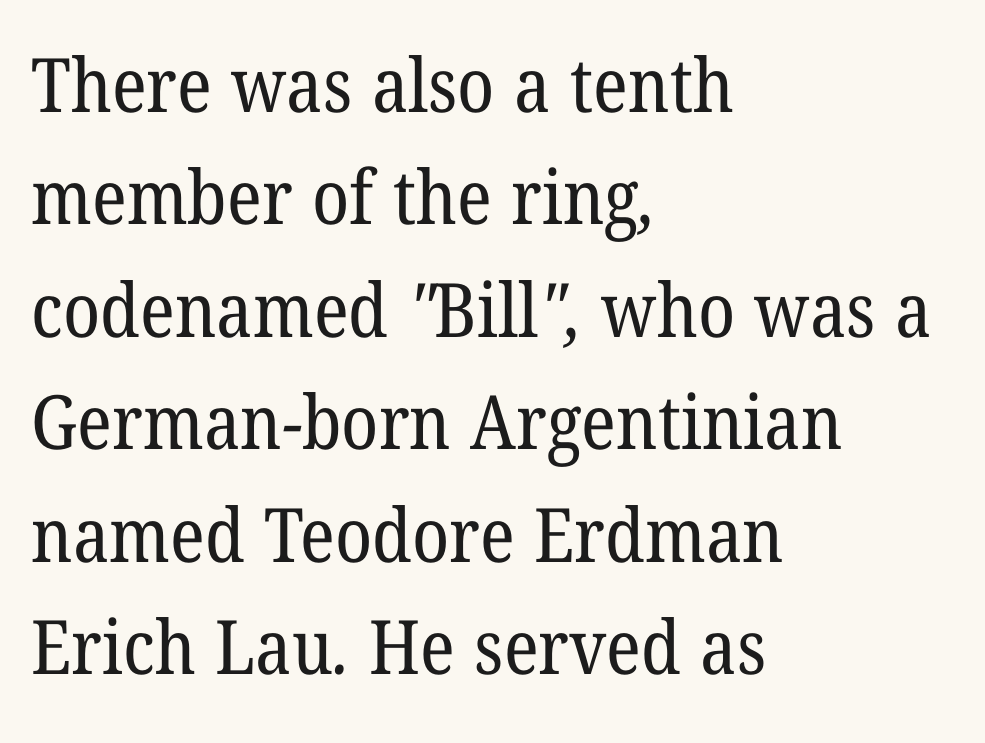
The image shows 75 px regular-weight serif type; set left-aligned, normal line spacing (1.5x), normal letter spacing, not underlined; low stroke contrast and a medium x-height.
